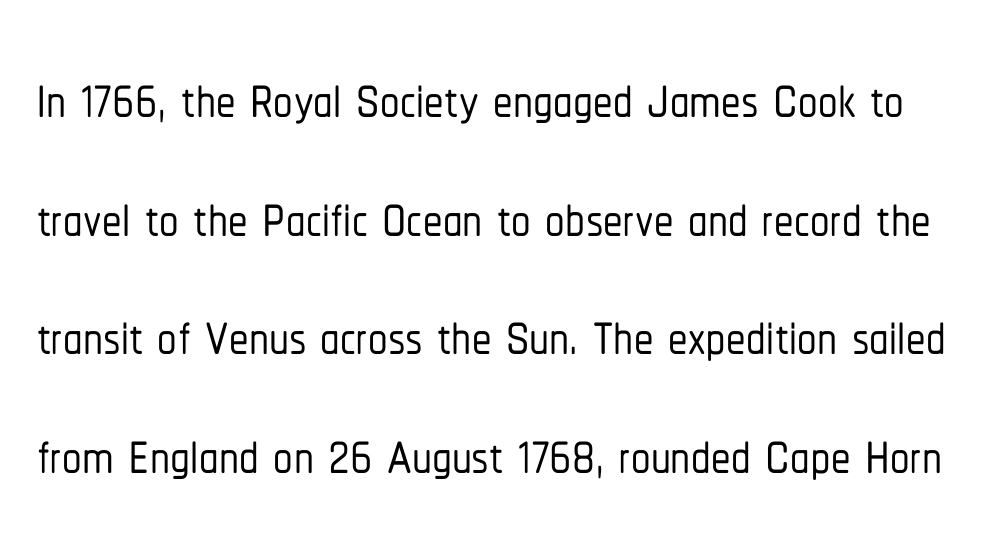
{"serif": "no", "italic": "no", "width": "condensed", "stroke_contrast": "low", "x_height": "medium", "monospaced": "no", "underline": "no", "line_spacing": "normal", "line_spacing_ratio": 1.52, "letter_spacing": "normal", "letter_spacing_em": 0.0, "glyph_px": 78}
